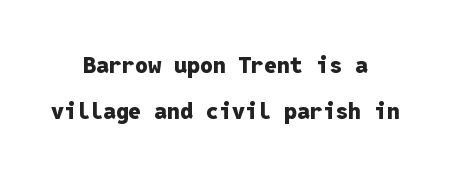
What weight is shown? A full bold with thick strokes. Check under the words: just untouched page. Posture: straight, roman, zero tilt. Does the leading feel generous? Absolutely, it's lavish. Default kerning and tracking; the words read as compact shapes. Horizontal alignment here is central, giving a formal, balanced look.
